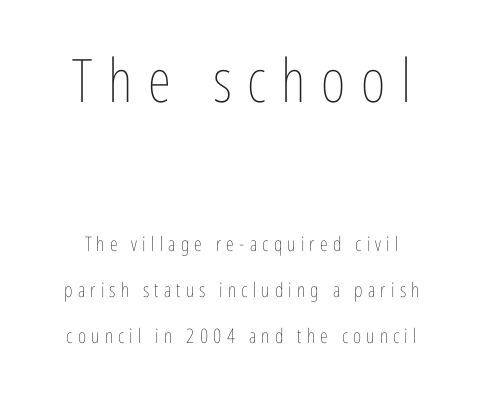
Q: Is the text bold? A: No.
Q: Is the text italic (slanted)? A: No, it is upright.
Q: Is the text underlined? A: No.
Q: Is the spacing between letters normal or unusually wide? A: Unusually wide.
Q: Is the spacing between lines tight, normal or loose? A: Loose.
Q: Which block of text is set in a larger size, the first (top) or the second (bottom)? A: The first (top) one.
Q: Width (condensed, normal, or wide)? A: Condensed.
Q: Stroke contrast? A: Low.
Q: x-height? A: Medium.
Q: Monospaced? A: No.
